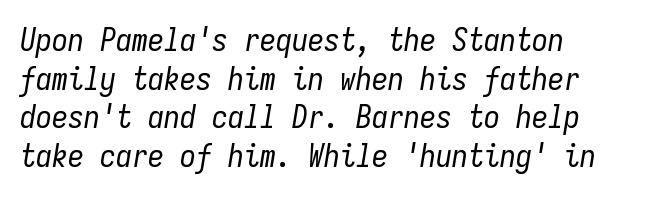
The image shows 32 px regular-weight, condensed type, italic (leaning right), monospaced; set left-aligned, line spacing 1.21x, normal letter spacing, not underlined; low stroke contrast and a medium x-height.
